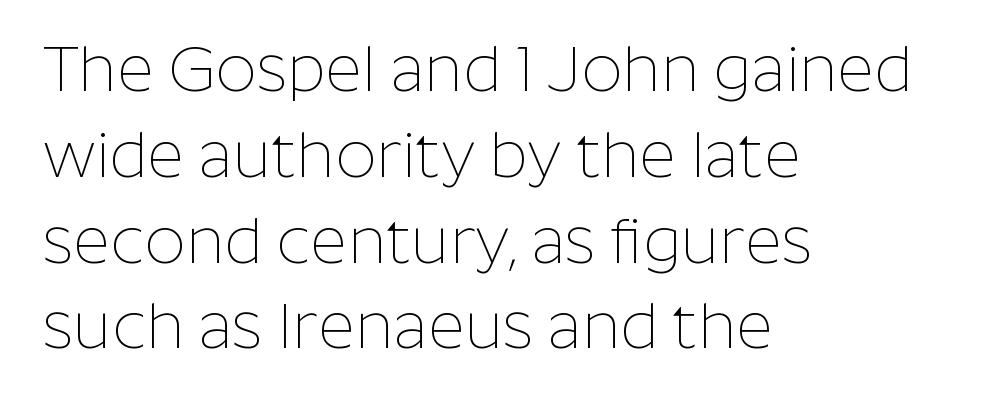
The image shows 64 px thin sans-serif type, upright; set left-aligned, normal line spacing (1.34x), normal letter spacing, not underlined; low stroke contrast and a medium x-height.
